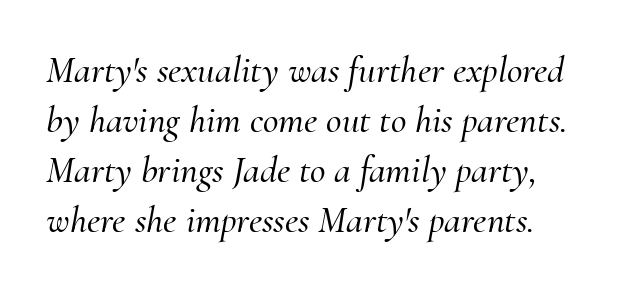
Observe the lean: these are italic letterforms. Summary of vertical rhythm: regular, with standard interline spacing. The face used here is proportionally spaced, like ordinary book or web type. This rendering leaves character spacing at its baseline value. Small tapered or slab feet sit at the stroke ends, so this counts as serif.
